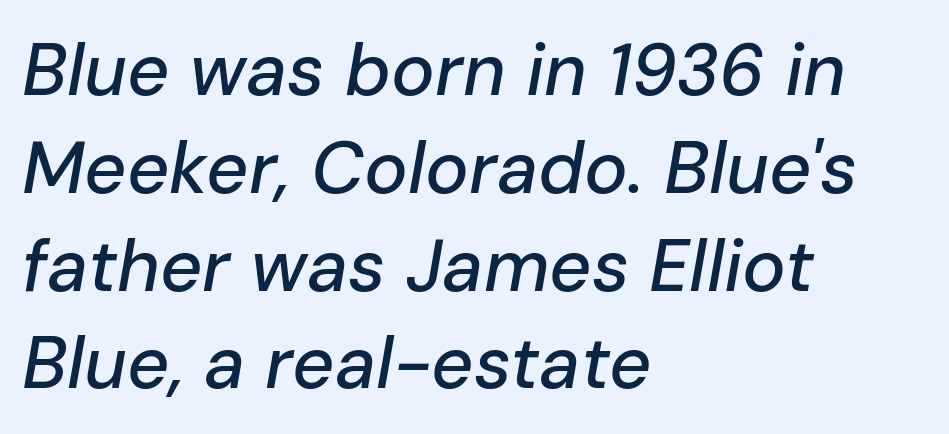
The image shows 73 px text type, italic (leaning right); set left-aligned, normal line spacing (1.34x), normal letter spacing, not underlined; low stroke contrast and a medium x-height.
